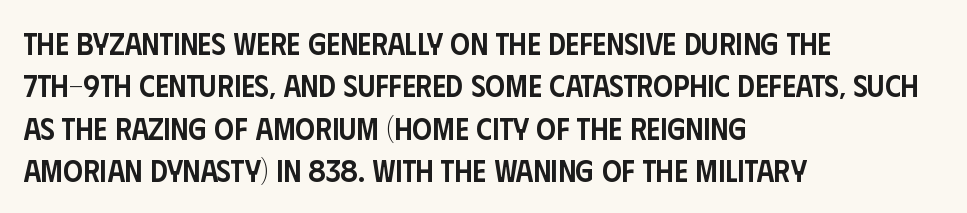
Q: Is the text bold? A: Semi-bold.
Q: Is the text italic (slanted)? A: No, it is upright.
Q: Is the typeface a serif or a sans-serif typeface? A: Sans-serif.
Q: Is the text underlined? A: No.
Q: How is the paragraph aligned? A: Left-aligned.
Q: Is the spacing between letters normal or unusually wide? A: Normal.
Q: Is the spacing between lines tight, normal or loose? A: Normal.
Q: Width (condensed, normal, or wide)? A: Condensed.
Q: Stroke contrast? A: Low.
Q: x-height? A: Large.
Q: Monospaced? A: No.
